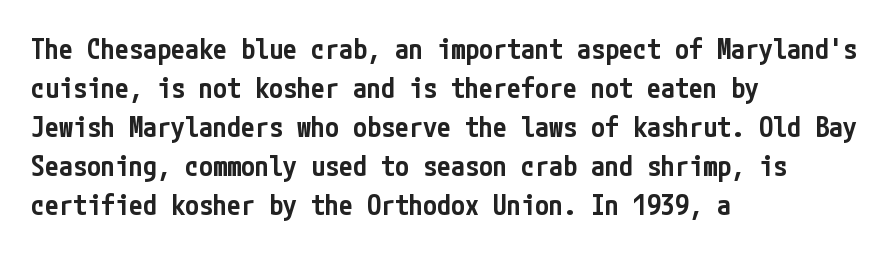
{"serif": "no", "italic": "no", "bold": "semi", "weight": "semibold", "width": "condensed", "stroke_contrast": "low", "x_height": "medium", "underline": "no", "align": "left", "line_spacing": "normal", "line_spacing_ratio": 1.39, "letter_spacing": "normal", "letter_spacing_em": 0.0, "glyph_px": 28}
